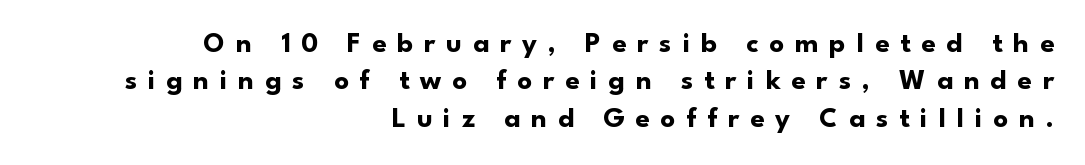
The image shows 29 px bold sans-serif type, upright; set right-aligned, normal line spacing (1.29x), unusually wide letter spacing (+0.37 em), not underlined; low stroke contrast and a small x-height.
